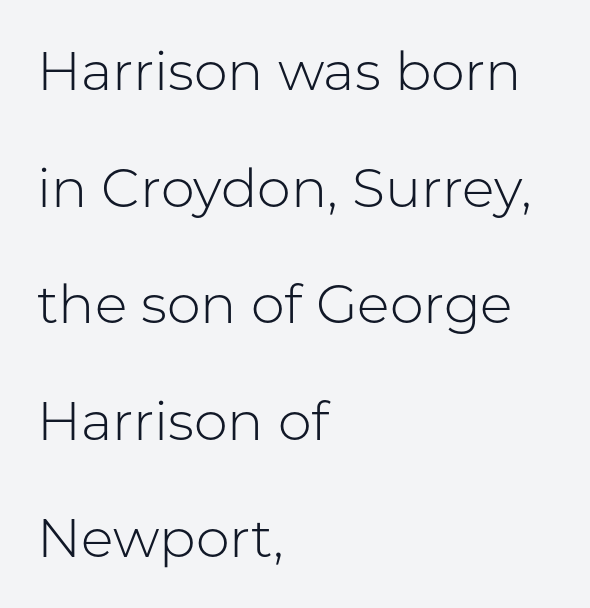
{"serif": "no", "italic": "no", "bold": "no", "weight": "light", "width": "normal", "stroke_contrast": "low", "x_height": "medium", "monospaced": "no", "underline": "no", "align": "left", "line_spacing": "loose", "line_spacing_ratio": 2.16, "letter_spacing": "normal", "letter_spacing_em": 0.0, "glyph_px": 54}
